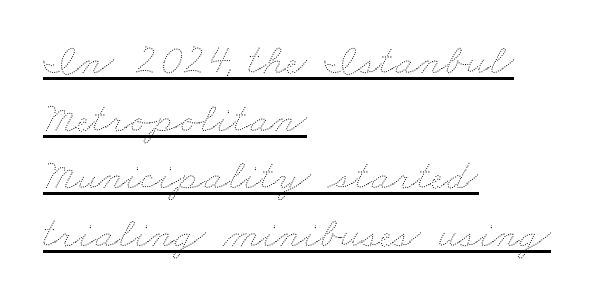
Q: Is the text bold? A: No.
Q: Is the text underlined? A: Yes.
Q: How is the paragraph aligned? A: Left-aligned.
Q: Is the spacing between letters normal or unusually wide? A: Normal.
Q: Is the spacing between lines tight, normal or loose? A: Normal.
Q: Width (condensed, normal, or wide)? A: Wide.
Q: Stroke contrast? A: Medium.
Q: x-height? A: Small.
Q: Monospaced? A: No.
